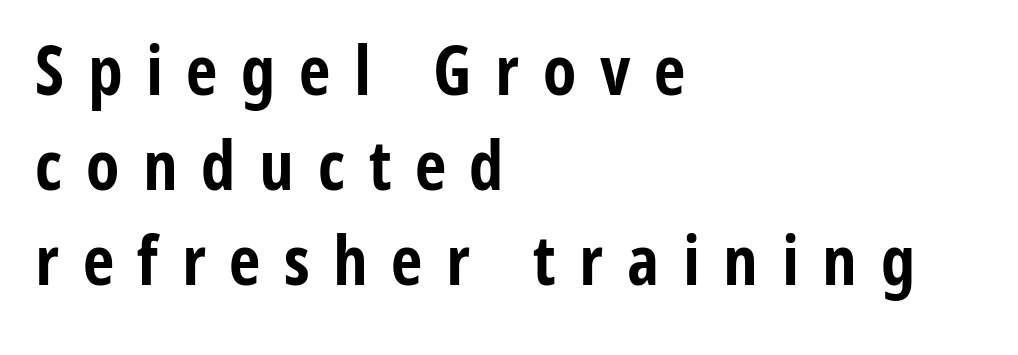
The image shows 69 px bold, condensed sans-serif type, upright; set left-aligned, normal line spacing (1.38x), unusually wide letter spacing (+0.34 em), not underlined; low stroke contrast and a medium x-height.
